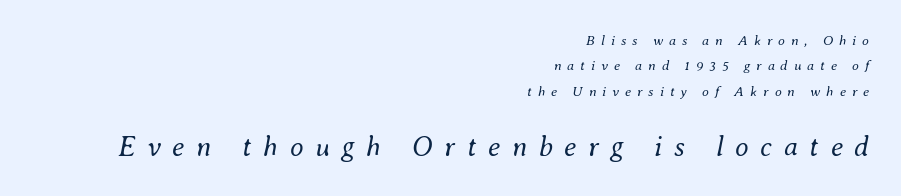
{"italic": "yes", "lean": "right", "slant_degrees": 8, "bold": "no", "weight": "regular", "width": "normal", "stroke_contrast": "medium", "x_height": "small", "monospaced": "no", "underline": "no", "align": "right", "line_spacing_ratio": 1.81, "letter_spacing": "wide", "letter_spacing_em": 0.42, "larger_block": "second", "size_ratio": 2.0, "glyph_px": 28}
